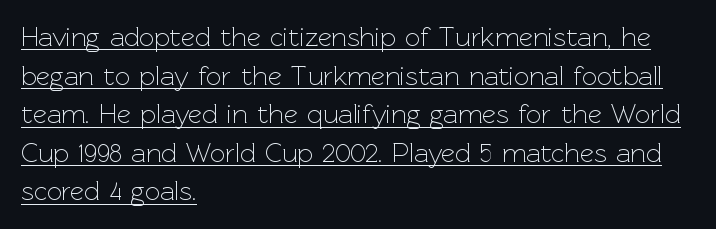
{"italic": "no", "bold": "no", "underline": "yes", "align": "left", "line_spacing": "normal", "line_spacing_ratio": 1.43, "letter_spacing": "normal", "letter_spacing_em": 0.0, "glyph_px": 27}
